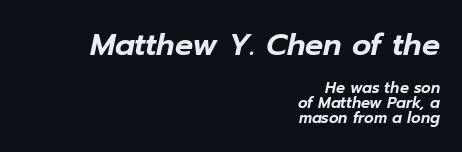
The image shows 30 px text type, italic (leaning right); set right-aligned, tight line spacing (1.0x), normal letter spacing, not underlined; the first (top) block is 2.0x larger; low stroke contrast and a medium x-height.
